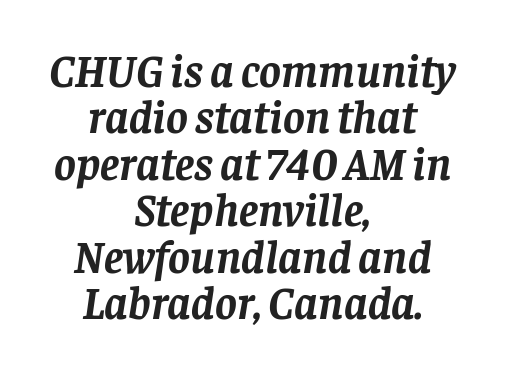
Q: Is the text bold? A: Yes.
Q: Is the text italic (slanted)? A: Yes, it leans right by about 8 degrees.
Q: Is the typeface a serif or a sans-serif typeface? A: Serif.
Q: Is the text underlined? A: No.
Q: How is the paragraph aligned? A: Centered.
Q: Is the spacing between letters normal or unusually wide? A: Normal.
Q: Is the spacing between lines tight, normal or loose? A: Tight.
Q: Width (condensed, normal, or wide)? A: Normal.
Q: Stroke contrast? A: Low.
Q: x-height? A: Large.
Q: Monospaced? A: No.
